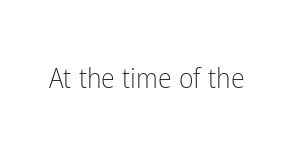
Note: no serifs on the glyphs. You can tell it's not italic because the verticals are truly vertical. On a weight scale, this lands at 450 or below. Rule under the text: the space is simply empty. Is this a fixed-width face? No — the glyphs have proportional, varying widths.
